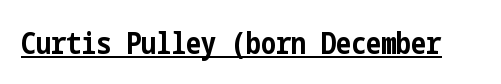
{"serif": "no", "italic": "no", "bold": "yes", "weight": "bold", "width": "condensed", "stroke_contrast": "low", "x_height": "medium", "underline": "yes", "letter_spacing": "normal", "letter_spacing_em": 0.0, "glyph_px": 30}
